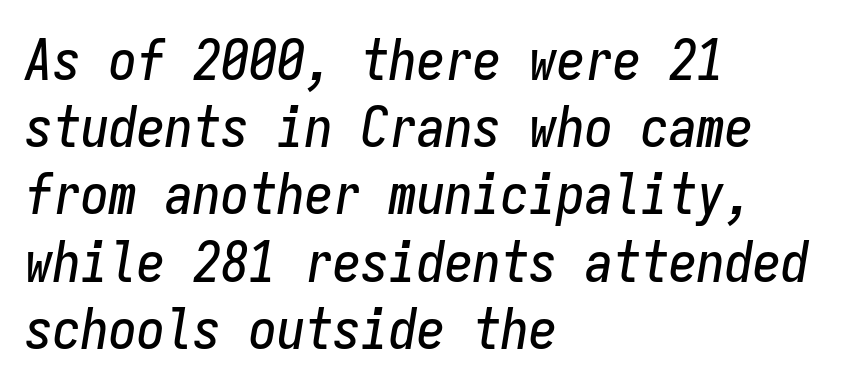
The image shows 56 px condensed type, italic (leaning right), monospaced; set left-aligned, line spacing 1.2x, normal letter spacing, not underlined; low stroke contrast and a medium x-height.
